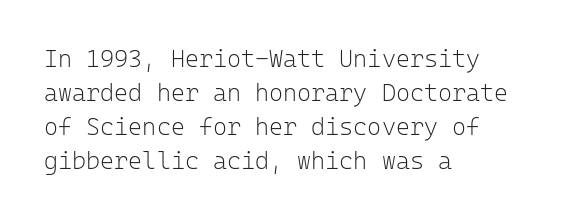
Just letters on the line, the space beneath them empty. The lines sit at an ordinary, default distance from one another. Reading down the block, your eye returns to a fixed left position each line. Think standard paragraph weight, or any step lighter than that.
